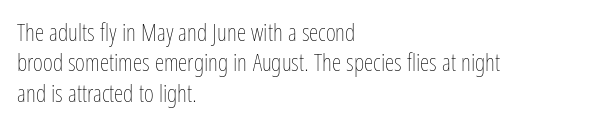
The image shows 24 px text type, upright; set left-aligned, normal line spacing (1.27x), normal letter spacing, not underlined.
